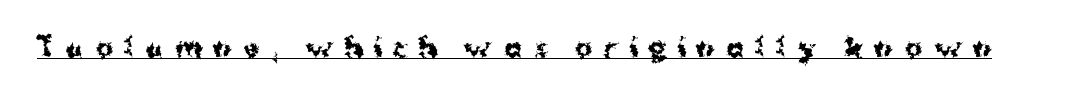
Q: Is the text bold? A: Yes.
Q: Is the text italic (slanted)? A: No, it is upright.
Q: Is the text underlined? A: Yes.
Q: Is the spacing between letters normal or unusually wide? A: Unusually wide.
